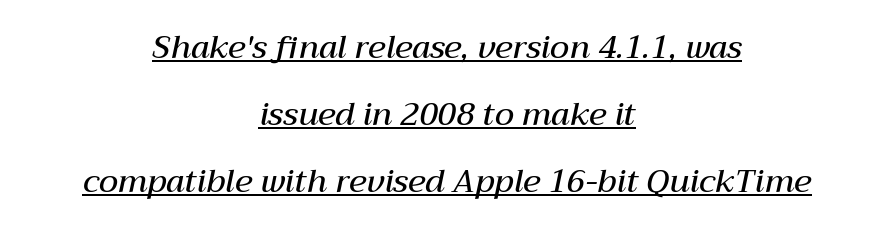
{"italic": "yes", "lean": "right", "slant_degrees": 12, "bold": "semi", "weight": "semibold", "width": "normal", "stroke_contrast": "medium", "x_height": "medium", "monospaced": "no", "underline": "yes", "align": "center", "line_spacing": "loose", "line_spacing_ratio": 2.1, "letter_spacing": "normal", "letter_spacing_em": 0.0, "glyph_px": 32}
